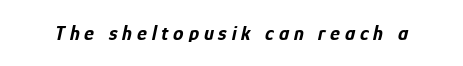
The image shows 21 px bold type, italic (leaning right); set unusually wide letter spacing (+0.23 em), not underlined.
